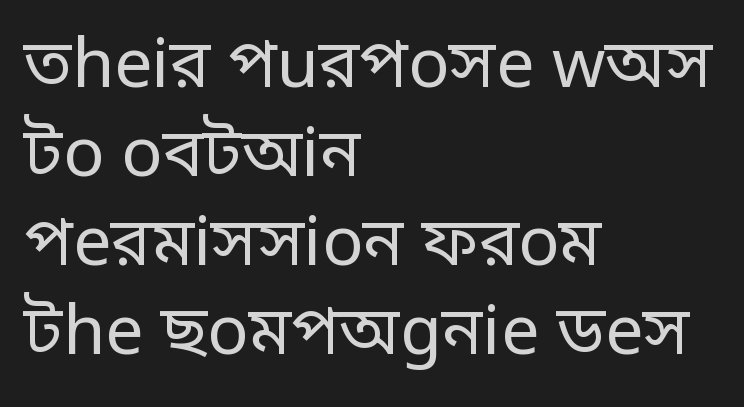
Q: Is the text bold? A: No.
Q: Is the text italic (slanted)? A: No, it is upright.
Q: Is the typeface a serif or a sans-serif typeface? A: Sans-serif.
Q: Is the text underlined? A: No.
Q: How is the paragraph aligned? A: Left-aligned.
Q: Is the spacing between letters normal or unusually wide? A: Normal.
Q: Is the spacing between lines tight, normal or loose? A: Normal.
Q: Width (condensed, normal, or wide)? A: Normal.
Q: Stroke contrast? A: Low.
Q: x-height? A: Large.
Q: Monospaced? A: No.
